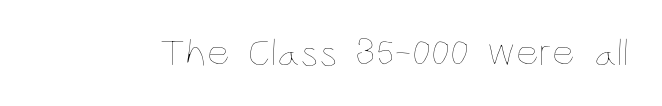
The image shows 40 px thin, condensed type, upright; set normal letter spacing, not underlined; low stroke contrast and a large x-height.
